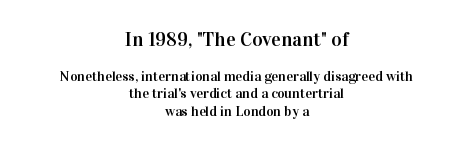
{"italic": "no", "underline": "no", "align": "center", "line_spacing_ratio": 1.22, "letter_spacing": "normal", "letter_spacing_em": 0.0, "larger_block": "first", "size_ratio": 1.43, "glyph_px": 20}
